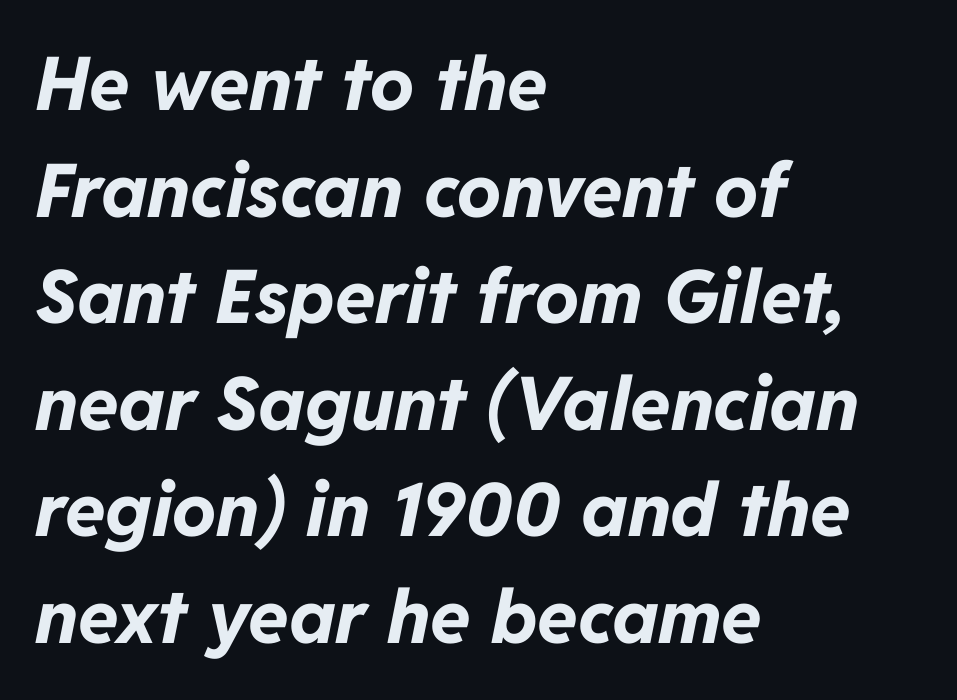
Q: Is the text bold? A: Yes.
Q: Is the text italic (slanted)? A: Yes, it leans right by about 11 degrees.
Q: Is the text underlined? A: No.
Q: How is the paragraph aligned? A: Left-aligned.
Q: Is the spacing between letters normal or unusually wide? A: Normal.
Q: Is the spacing between lines tight, normal or loose? A: Normal.
Q: Width (condensed, normal, or wide)? A: Normal.
Q: Stroke contrast? A: Low.
Q: x-height? A: Medium.
Q: Monospaced? A: No.
